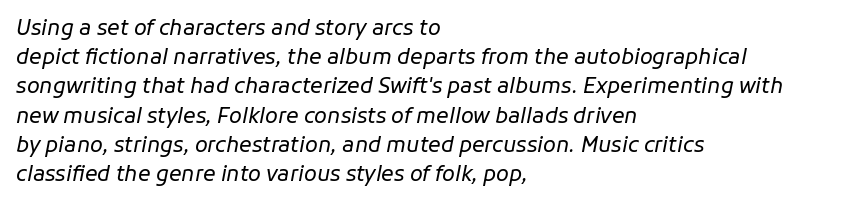
Each row of text sits above clean, open space. Stem width sits at or under what a default text font uses. The type is set solid horizontally, with unmodified tracking. Visually the block forms a straight wall on the left and a jagged coastline on the right. The whole block is typeset with a tilt.
